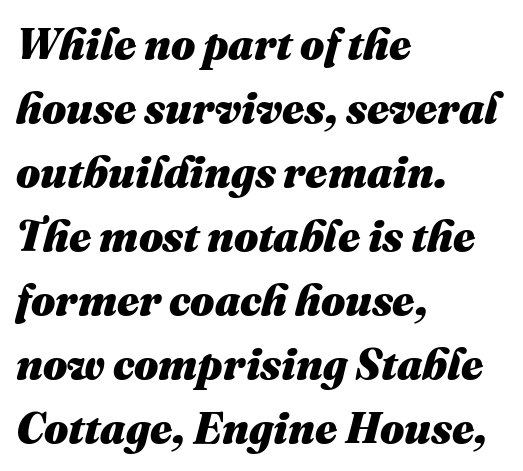
The image shows 43 px heavy type, italic (leaning right); set left-aligned, normal line spacing (1.49x), normal letter spacing, not underlined; medium stroke contrast and a medium x-height.
